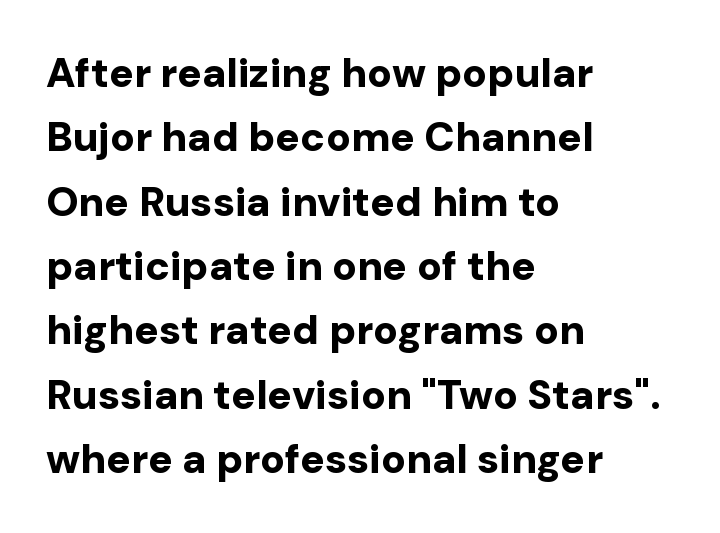
{"serif": "no", "italic": "no", "bold": "yes", "weight": "bold", "width": "normal", "stroke_contrast": "low", "x_height": "medium", "monospaced": "no", "underline": "no", "align": "left", "line_spacing": "normal", "line_spacing_ratio": 1.57, "letter_spacing": "normal", "letter_spacing_em": 0.0, "glyph_px": 41}
